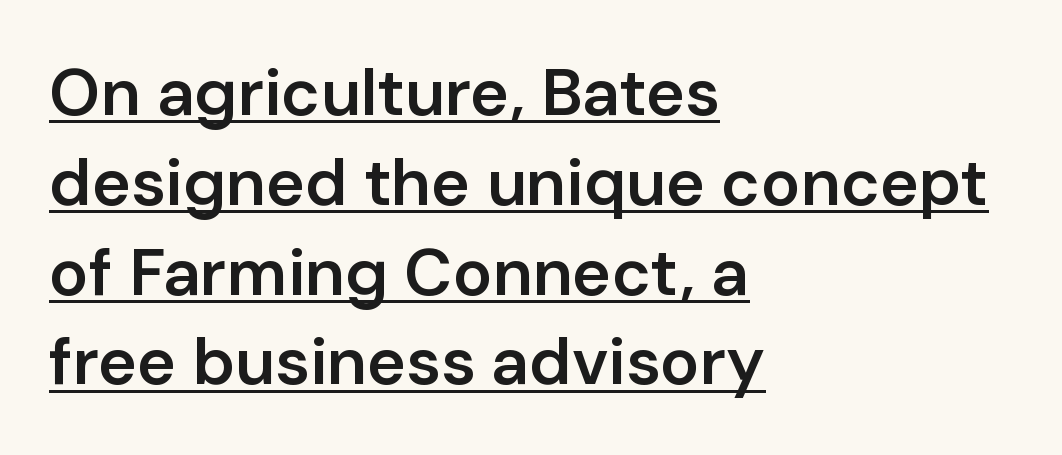
{"serif": "no", "italic": "no", "bold": "semi", "weight": "semibold", "width": "normal", "stroke_contrast": "low", "x_height": "medium", "monospaced": "no", "underline": "yes", "align": "left", "line_spacing": "normal", "line_spacing_ratio": 1.36, "letter_spacing": "normal", "letter_spacing_em": 0.0, "glyph_px": 66}
